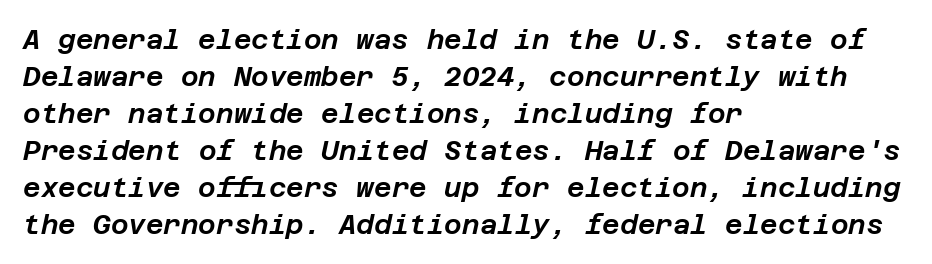
{"italic": "yes", "lean": "right", "slant_degrees": 12, "underline": "no", "align": "left", "line_spacing": "normal", "line_spacing_ratio": 1.37, "letter_spacing": "normal", "letter_spacing_em": 0.0, "glyph_px": 27}
